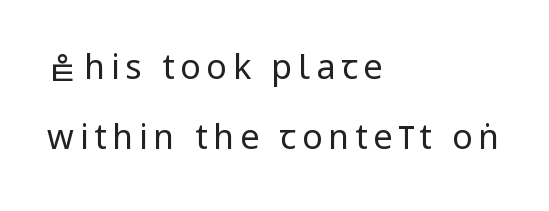
You could fit nearly another row in the gap between these rows. No chunkiness to these letters — they're not bold. Bare-footed words on every line. Unlike a traditional serif, this face leaves its strokes unadorned. The font's upright variant was chosen for this text. All the whitespace from short lines collects on the right.
